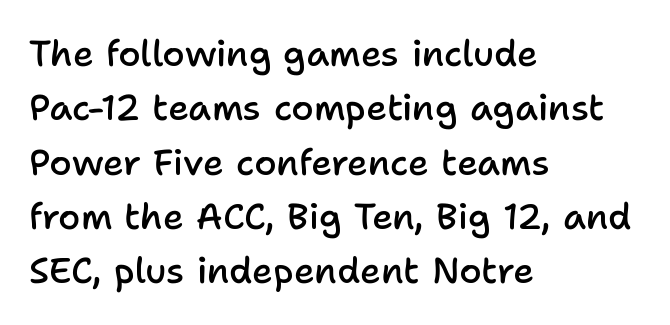
{"serif": "no", "italic": "no", "bold": "semi", "weight": "semibold", "width": "normal", "stroke_contrast": "low", "x_height": "medium", "monospaced": "no", "underline": "no", "align": "left", "line_spacing": "normal", "line_spacing_ratio": 1.51, "letter_spacing": "normal", "letter_spacing_em": 0.0, "glyph_px": 36}
